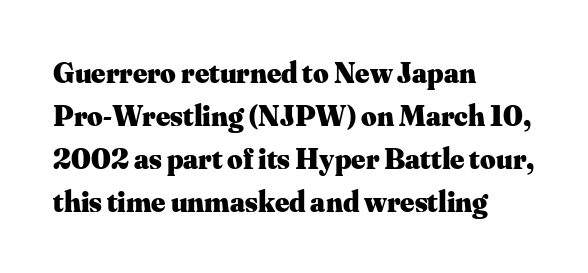
Q: Is the text bold? A: Yes.
Q: Is the text italic (slanted)? A: No, it is upright.
Q: Is the typeface a serif or a sans-serif typeface? A: Serif.
Q: Is the text underlined? A: No.
Q: How is the paragraph aligned? A: Left-aligned.
Q: Is the spacing between letters normal or unusually wide? A: Normal.
Q: Is the spacing between lines tight, normal or loose? A: Normal.
Q: Width (condensed, normal, or wide)? A: Normal.
Q: Stroke contrast? A: Medium.
Q: x-height? A: Small.
Q: Monospaced? A: No.
